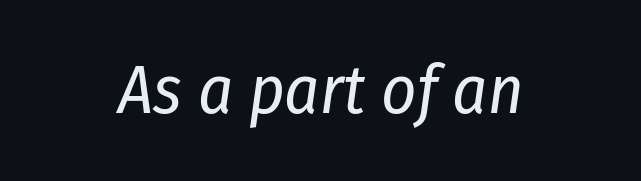
Beneath every word, the page is bare. Line starts and ends both wander, symmetrically. Proportional: the letters do not fall into vertical columns. The rendering applies a slant to the glyphs.
